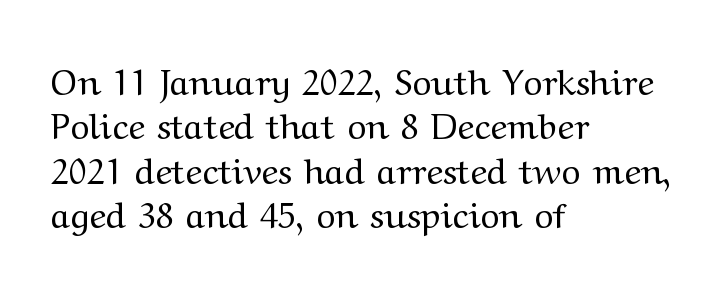
{"serif": "yes", "italic": "no", "bold": "no", "weight": "regular", "width": "wide", "stroke_contrast": "medium", "x_height": "medium", "monospaced": "no", "underline": "no", "align": "left", "line_spacing_ratio": 1.23, "letter_spacing": "normal", "letter_spacing_em": 0.0, "glyph_px": 36}
